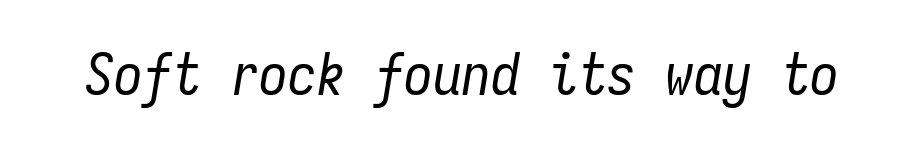
Q: Is the text bold? A: No.
Q: Is the text italic (slanted)? A: Yes, it leans right by about 9 degrees.
Q: Is the text underlined? A: No.
Q: Is the spacing between letters normal or unusually wide? A: Normal.
Q: Width (condensed, normal, or wide)? A: Condensed.
Q: Stroke contrast? A: Low.
Q: x-height? A: Medium.
Q: Monospaced? A: Yes.
